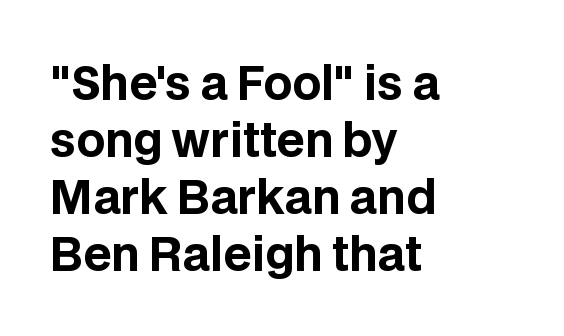
{"serif": "no", "italic": "no", "bold": "yes", "weight": "bold", "width": "normal", "stroke_contrast": "low", "x_height": "large", "monospaced": "no", "underline": "no", "align": "left", "line_spacing": "normal", "line_spacing_ratio": 1.27, "letter_spacing": "normal", "letter_spacing_em": 0.0, "glyph_px": 45}
